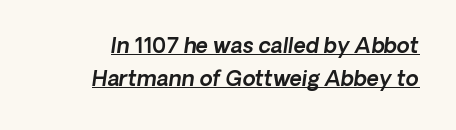
The image shows 21 px text type, italic (leaning right); set normal line spacing (1.58x), normal letter spacing, underlined.
